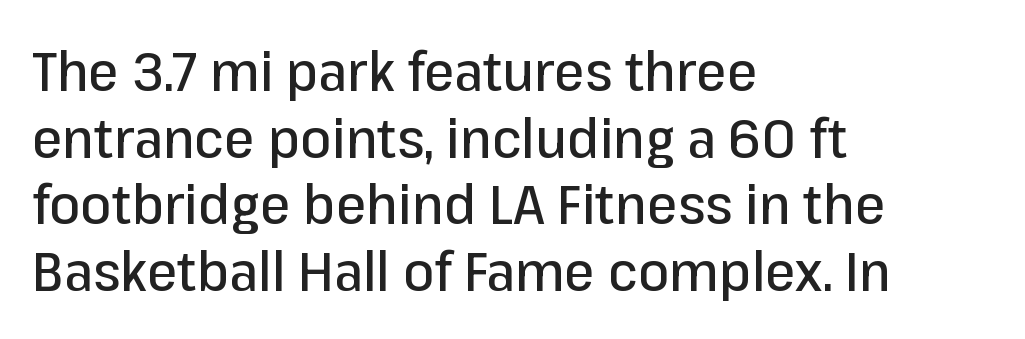
The image shows 55 px sans-serif type, upright; set left-aligned, line spacing 1.21x, normal letter spacing, not underlined; low stroke contrast and a medium x-height.
